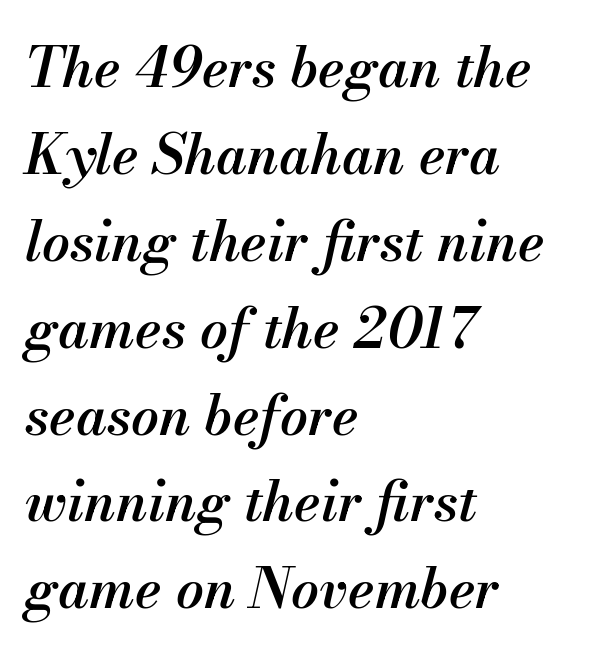
The image shows 55 px semibold type, italic (leaning right); set left-aligned, normal line spacing (1.58x), normal letter spacing, not underlined; medium stroke contrast and a small x-height.
